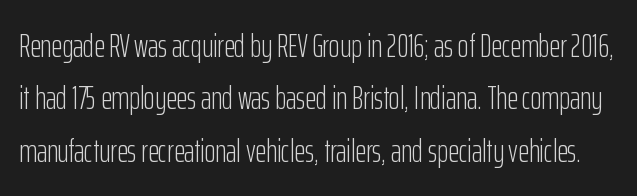
Is the type heavy? It reads as light-to-regular instead. The letters advance in unequal steps, a hallmark of proportional type. Glance below the letters and you will spot only blank space. Compared with typical paragraphs, the rows here are spaced about the same. Posture: straight, roman, zero tilt.
